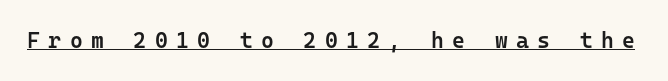
Characters remain perfectly vertical along every line. The glyphs have the mass of a demibold cut, below bold. Compared with undecorated copy, this sample adds a rule below the words. Tracking here is generous; glyphs stand well apart from one another.
